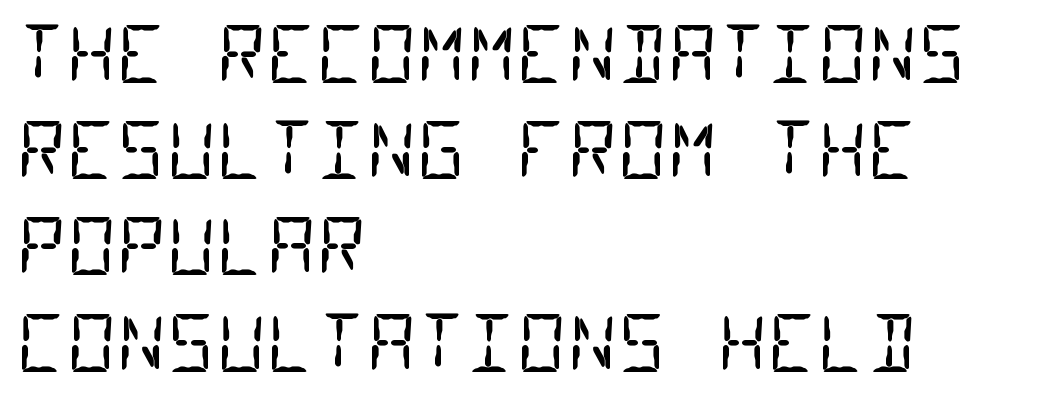
The paragraph has a hard left edge and a soft right edge. Examine the stroke ends and you'll find no serifs. A normal amount of white space separates one row of letters from the next. The passage shown is not bold in any degree. Descender tails drop into unmarked territory.
